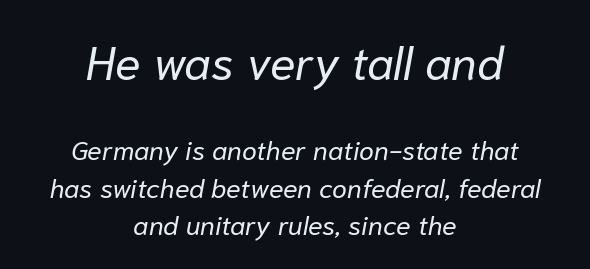
{"italic": "yes", "lean": "right", "slant_degrees": 10, "bold": "no", "weight": "regular", "width": "normal", "stroke_contrast": "low", "x_height": "medium", "monospaced": "no", "underline": "no", "align": "center", "line_spacing": "normal", "line_spacing_ratio": 1.38, "letter_spacing": "normal", "letter_spacing_em": 0.0, "larger_block": "first", "size_ratio": 1.74, "glyph_px": 47}
